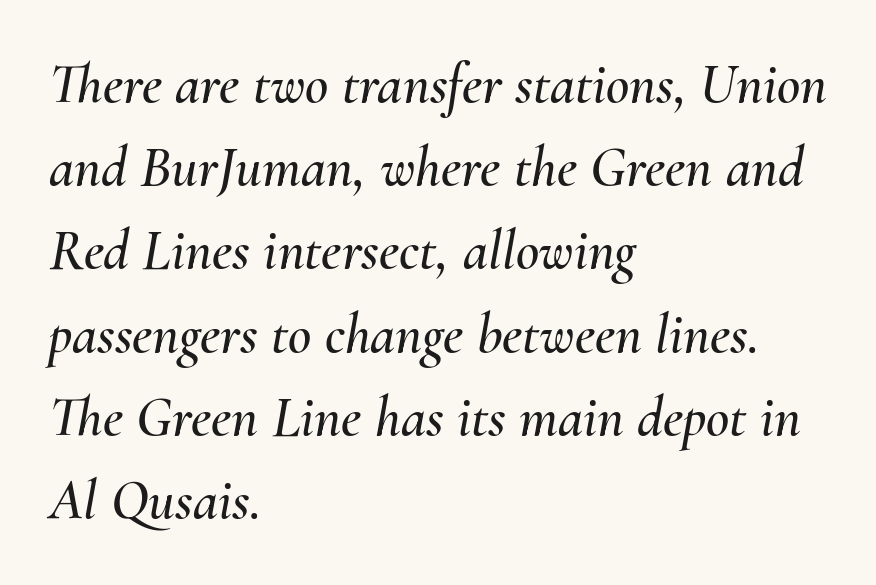
Q: Is the text italic (slanted)? A: Yes, it leans right by about 10 degrees.
Q: Is the text underlined? A: No.
Q: How is the paragraph aligned? A: Left-aligned.
Q: Is the spacing between letters normal or unusually wide? A: Normal.
Q: Is the spacing between lines tight, normal or loose? A: Normal.
Q: Width (condensed, normal, or wide)? A: Normal.
Q: Stroke contrast? A: Medium.
Q: x-height? A: Small.
Q: Monospaced? A: No.
